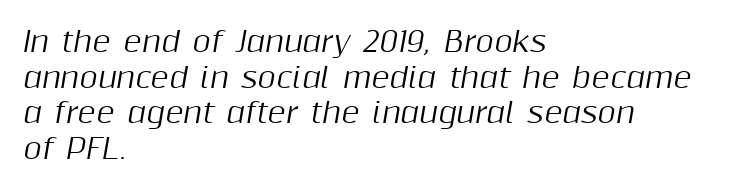
Q: Is the text italic (slanted)? A: Yes, it leans right by about 10 degrees.
Q: Is the text underlined? A: No.
Q: How is the paragraph aligned? A: Left-aligned.
Q: Is the spacing between letters normal or unusually wide? A: Normal.
Q: Is the spacing between lines tight, normal or loose? A: Normal.
Q: Width (condensed, normal, or wide)? A: Normal.
Q: Stroke contrast? A: Medium.
Q: x-height? A: Medium.
Q: Monospaced? A: No.
